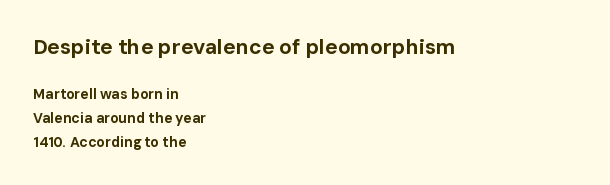
The image shows 21 px bold type, upright; set left-aligned, normal line spacing (1.69x), normal letter spacing, not underlined; the first (top) block is 1.5x larger.
